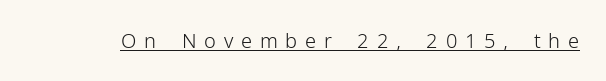
Q: Is the text bold? A: No.
Q: Is the text italic (slanted)? A: No, it is upright.
Q: Is the text underlined? A: Yes.
Q: Is the spacing between letters normal or unusually wide? A: Unusually wide.
